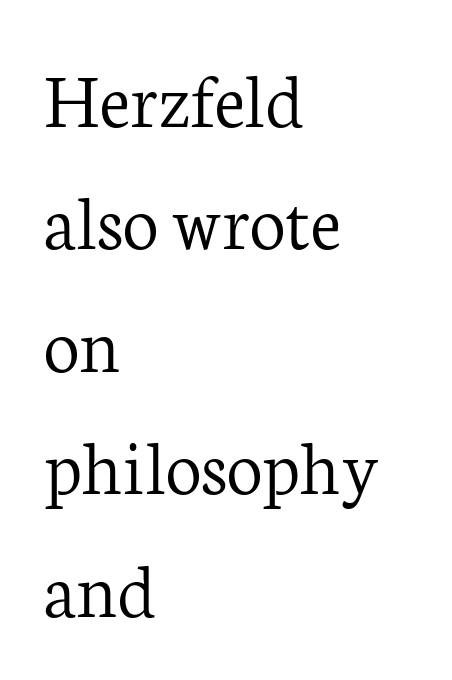
{"serif": "yes", "italic": "no", "bold": "no", "weight": "light", "width": "normal", "stroke_contrast": "low", "x_height": "medium", "monospaced": "no", "underline": "no", "align": "left", "line_spacing": "normal", "line_spacing_ratio": 1.53, "letter_spacing": "normal", "letter_spacing_em": 0.0, "glyph_px": 80}
